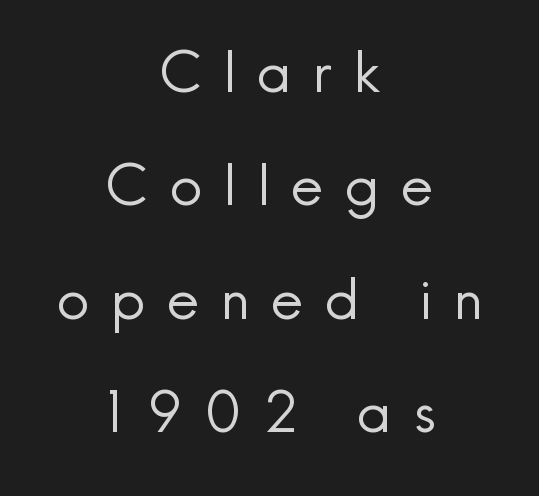
The image shows 57 px regular-weight sans-serif type, upright; set centered, loose line spacing (1.99x), unusually wide letter spacing (+0.38 em), not underlined; a small x-height.
